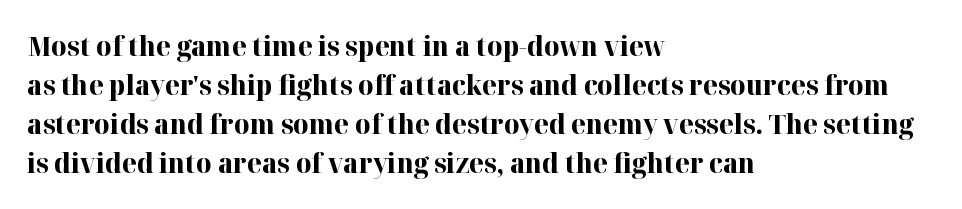
The image shows 27 px bold type, upright; set left-aligned, normal line spacing (1.45x), normal letter spacing, not underlined.
